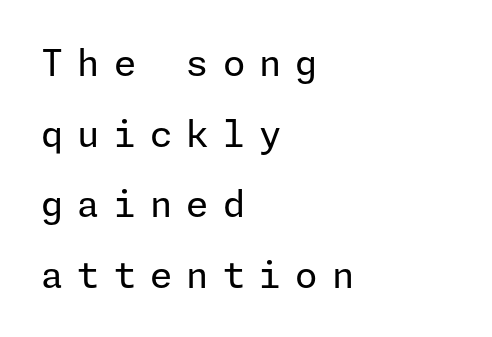
The image shows 36 px regular-weight sans-serif type, upright; set left-aligned, loose line spacing (1.96x), unusually wide letter spacing (+0.39 em), not underlined; low stroke contrast and a medium x-height.
